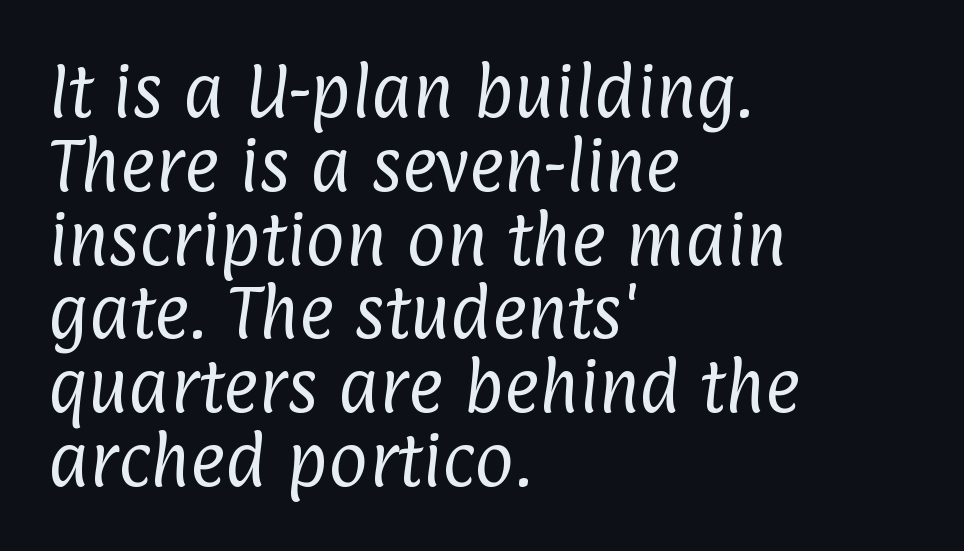
The image shows 60 px regular-weight, condensed sans-serif type; set left-aligned, line spacing 1.23x, normal letter spacing, not underlined; low stroke contrast and a medium x-height.
